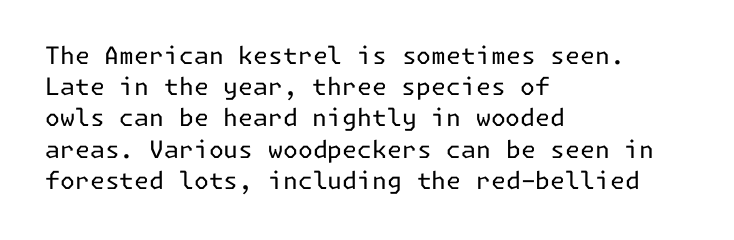
Q: Is the text bold? A: No.
Q: Is the text italic (slanted)? A: No, it is upright.
Q: Is the text underlined? A: No.
Q: How is the paragraph aligned? A: Left-aligned.
Q: Is the spacing between letters normal or unusually wide? A: Normal.
Q: Is the spacing between lines tight, normal or loose? A: Normal.
